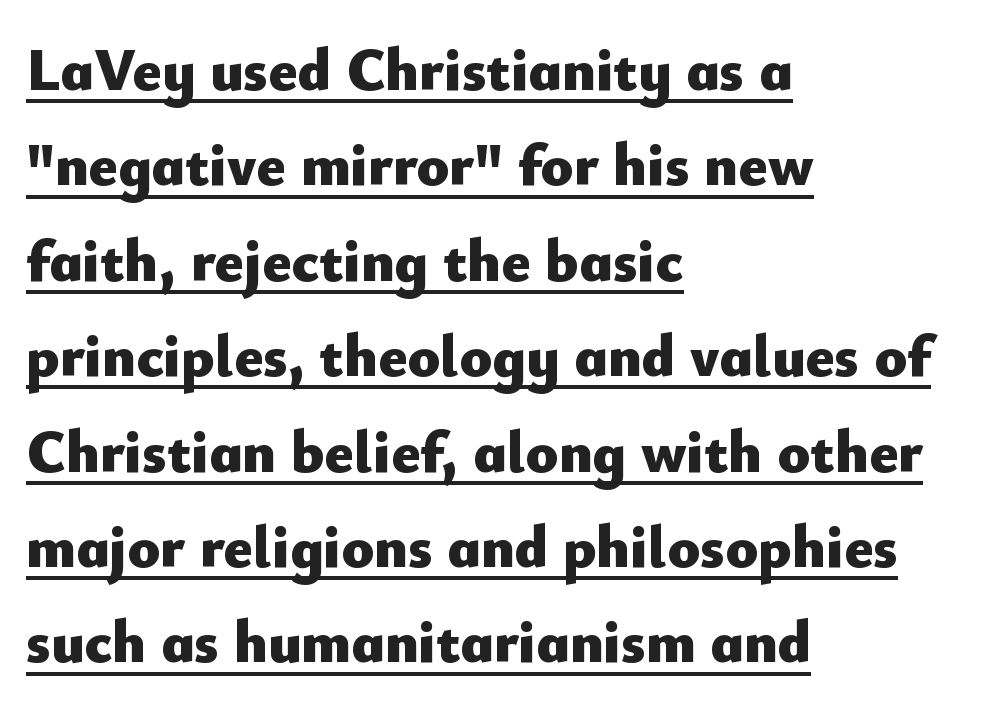
The image shows 60 px heavy sans-serif type, upright; set left-aligned, normal line spacing (1.59x), normal letter spacing, underlined; low stroke contrast and a small x-height.
